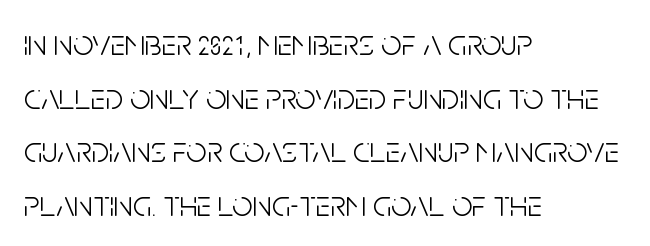
Q: Is the text bold? A: No.
Q: Is the text italic (slanted)? A: No, it is upright.
Q: Is the typeface a serif or a sans-serif typeface? A: Sans-serif.
Q: Is the text underlined? A: No.
Q: How is the paragraph aligned? A: Left-aligned.
Q: Is the spacing between letters normal or unusually wide? A: Normal.
Q: Is the spacing between lines tight, normal or loose? A: Normal.
Q: Width (condensed, normal, or wide)? A: Condensed.
Q: Stroke contrast? A: Low.
Q: x-height? A: Large.
Q: Monospaced? A: No.
